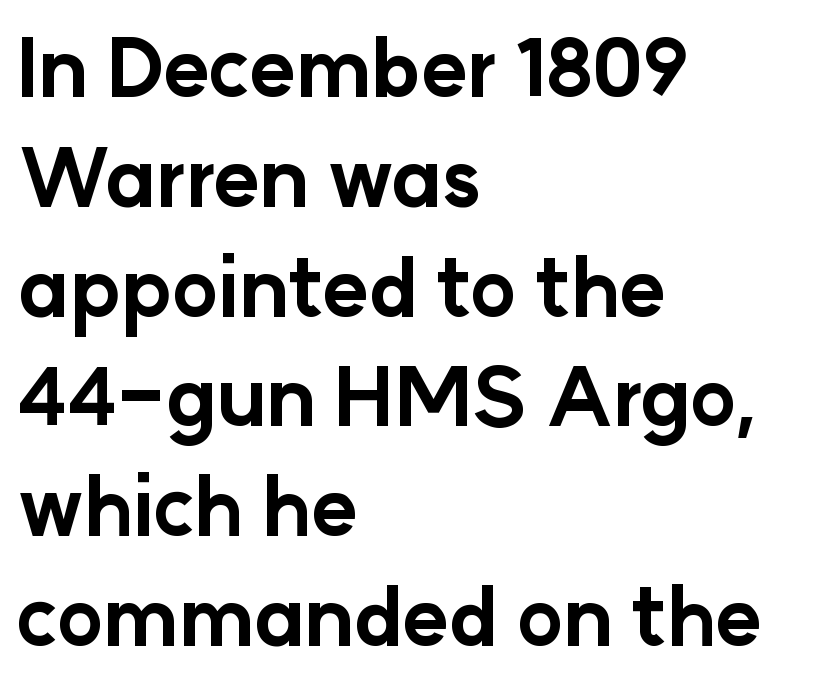
{"serif": "no", "italic": "no", "bold": "yes", "weight": "bold", "width": "normal", "stroke_contrast": "low", "x_height": "medium", "monospaced": "no", "underline": "no", "align": "left", "line_spacing": "normal", "line_spacing_ratio": 1.39, "letter_spacing": "normal", "letter_spacing_em": 0.0, "glyph_px": 79}
